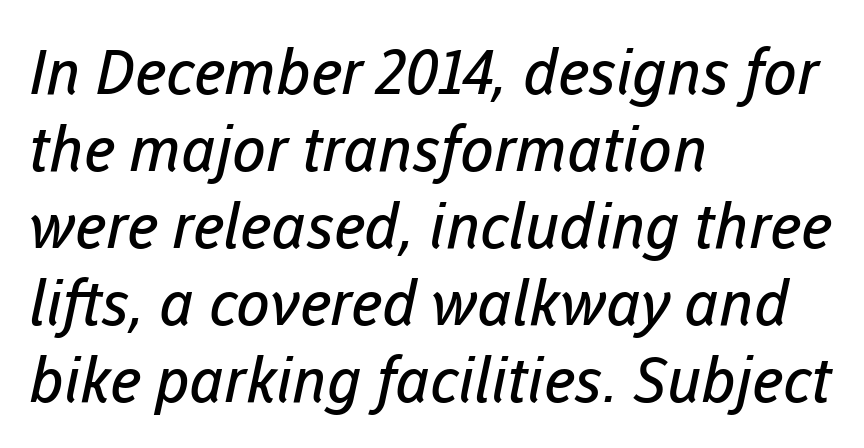
The image shows 62 px regular-weight sans-serif type; set left-aligned, line spacing 1.24x, normal letter spacing, not underlined; low stroke contrast and a medium x-height.
